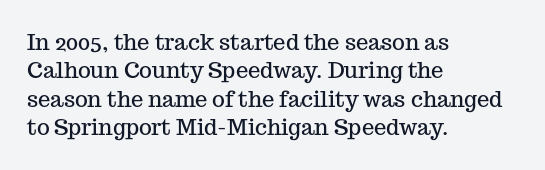
The image shows 22 px text type, upright; set left-aligned, normal line spacing (1.29x), normal letter spacing, not underlined.
